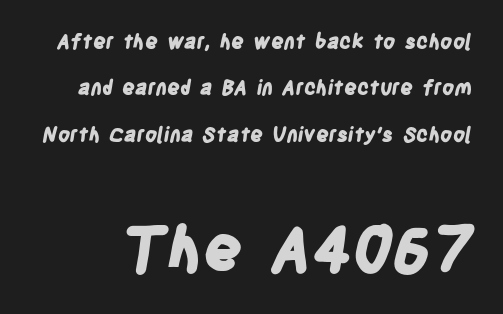
Q: Is the text bold? A: Yes.
Q: Is the typeface a serif or a sans-serif typeface? A: Sans-serif.
Q: Is the text underlined? A: No.
Q: Is the spacing between letters normal or unusually wide? A: Normal.
Q: Is the spacing between lines tight, normal or loose? A: Loose.
Q: Which block of text is set in a larger size, the first (top) or the second (bottom)? A: The second (bottom) one.
Q: Width (condensed, normal, or wide)? A: Condensed.
Q: Stroke contrast? A: Low.
Q: x-height? A: Large.
Q: Monospaced? A: No.
